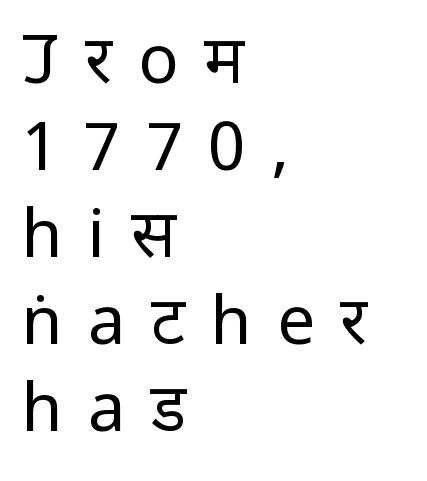
Q: Is the text bold? A: No.
Q: Is the text italic (slanted)? A: No, it is upright.
Q: Is the typeface a serif or a sans-serif typeface? A: Sans-serif.
Q: Is the text underlined? A: No.
Q: How is the paragraph aligned? A: Left-aligned.
Q: Is the spacing between letters normal or unusually wide? A: Unusually wide.
Q: Is the spacing between lines tight, normal or loose? A: Normal.
Q: Width (condensed, normal, or wide)? A: Condensed.
Q: Stroke contrast? A: Low.
Q: x-height? A: Large.
Q: Monospaced? A: No.
